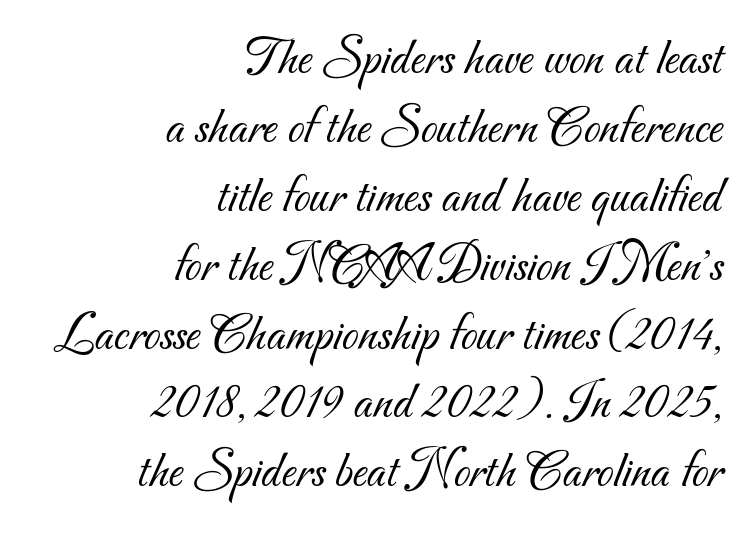
Q: Is the text bold? A: No.
Q: Is the typeface a serif or a sans-serif typeface? A: Sans-serif.
Q: Is the text underlined? A: No.
Q: How is the paragraph aligned? A: Right-aligned.
Q: Is the spacing between letters normal or unusually wide? A: Normal.
Q: Is the spacing between lines tight, normal or loose? A: Normal.
Q: Width (condensed, normal, or wide)? A: Normal.
Q: Stroke contrast? A: Medium.
Q: x-height? A: Small.
Q: Monospaced? A: No.
